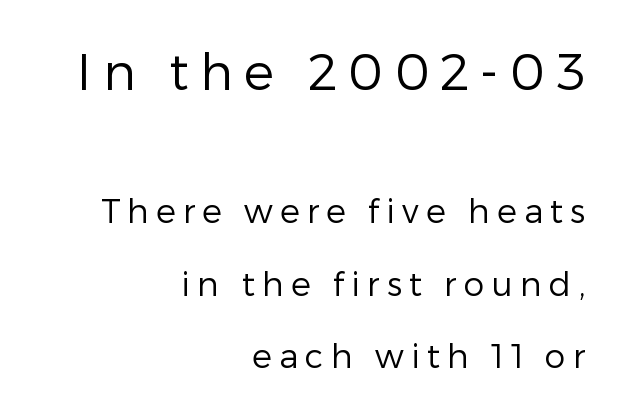
Stroke terminals: plain, sans-serif. A flush-right, rag-left setting is used for this passage. Unmarked baselines from the first word to the last. This rendering widens character spacing well past its baseline value. Proportional: the letters do not fall into vertical columns.
